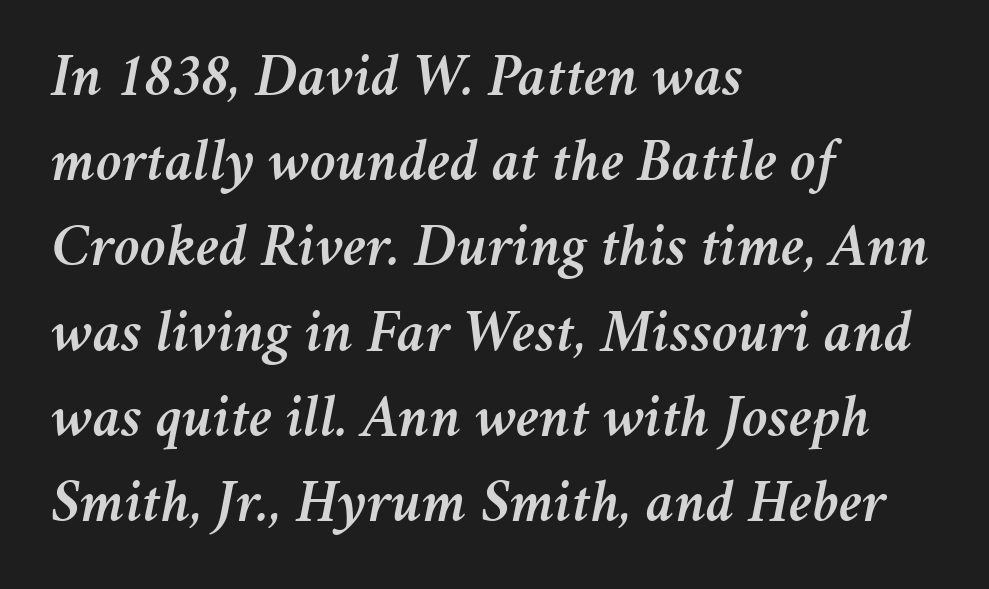
Q: Is the text italic (slanted)? A: Yes, it leans right by about 11 degrees.
Q: Is the text underlined? A: No.
Q: How is the paragraph aligned? A: Left-aligned.
Q: Is the spacing between letters normal or unusually wide? A: Normal.
Q: Is the spacing between lines tight, normal or loose? A: Normal.
Q: Width (condensed, normal, or wide)? A: Normal.
Q: Stroke contrast? A: Medium.
Q: x-height? A: Medium.
Q: Monospaced? A: No.
